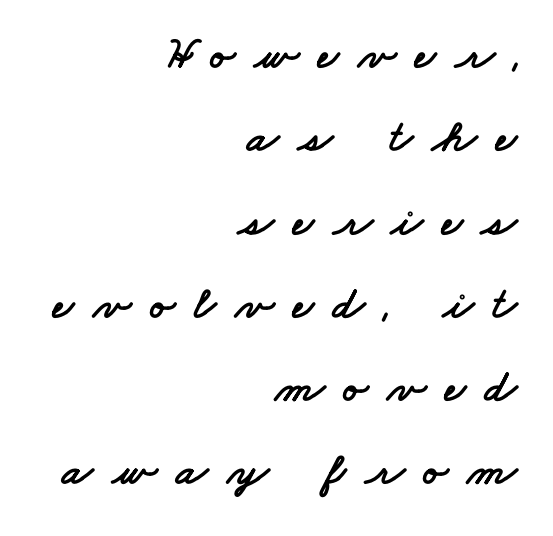
The image shows 46 px wide sans-serif type; set right-aligned, line spacing 1.81x, unusually wide letter spacing (+0.41 em), not underlined; low stroke contrast and a small x-height.
